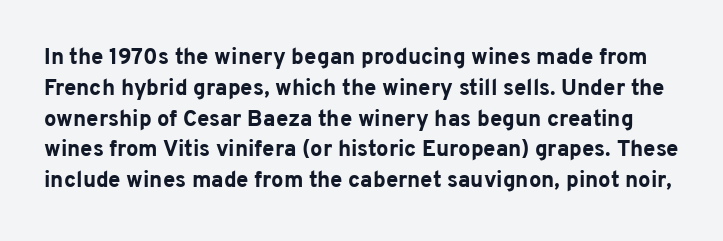
{"italic": "no", "bold": "yes", "underline": "no", "line_spacing": "normal", "line_spacing_ratio": 1.4, "letter_spacing": "normal", "letter_spacing_em": 0.0, "glyph_px": 22}
